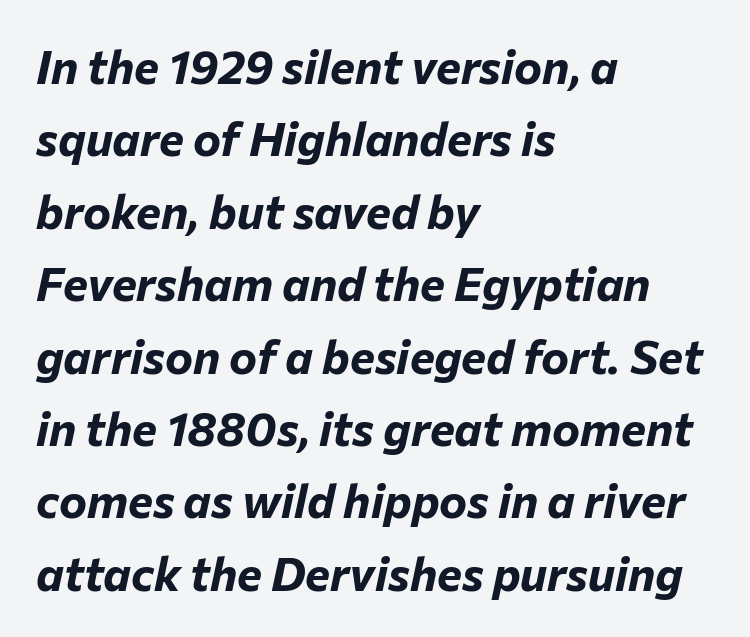
{"italic": "yes", "lean": "right", "slant_degrees": 12, "bold": "yes", "weight": "bold", "width": "normal", "stroke_contrast": "low", "x_height": "medium", "monospaced": "no", "underline": "no", "align": "left", "line_spacing": "normal", "line_spacing_ratio": 1.54, "letter_spacing": "normal", "letter_spacing_em": 0.0, "glyph_px": 47}
